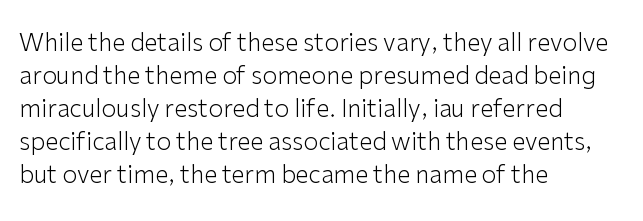
{"italic": "no", "bold": "no", "underline": "no", "align": "left", "line_spacing": "normal", "line_spacing_ratio": 1.37, "letter_spacing": "normal", "letter_spacing_em": 0.0, "glyph_px": 24}
